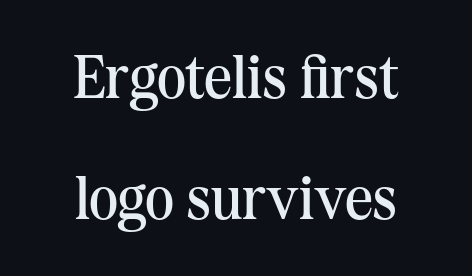
{"serif": "yes", "italic": "no", "bold": "no", "weight": "regular", "width": "normal", "stroke_contrast": "medium", "x_height": "medium", "monospaced": "no", "underline": "no", "align": "center", "line_spacing": "loose", "line_spacing_ratio": 1.98, "letter_spacing": "normal", "letter_spacing_em": 0.0, "glyph_px": 61}
